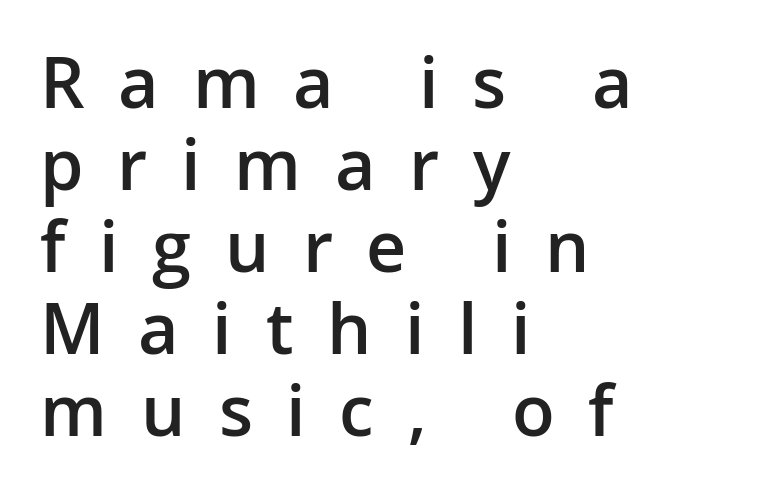
{"serif": "no", "italic": "no", "bold": "semi", "weight": "semibold", "width": "normal", "stroke_contrast": "low", "x_height": "medium", "monospaced": "no", "underline": "no", "align": "left", "line_spacing_ratio": 1.17, "letter_spacing": "wide", "letter_spacing_em": 0.48, "glyph_px": 70}
